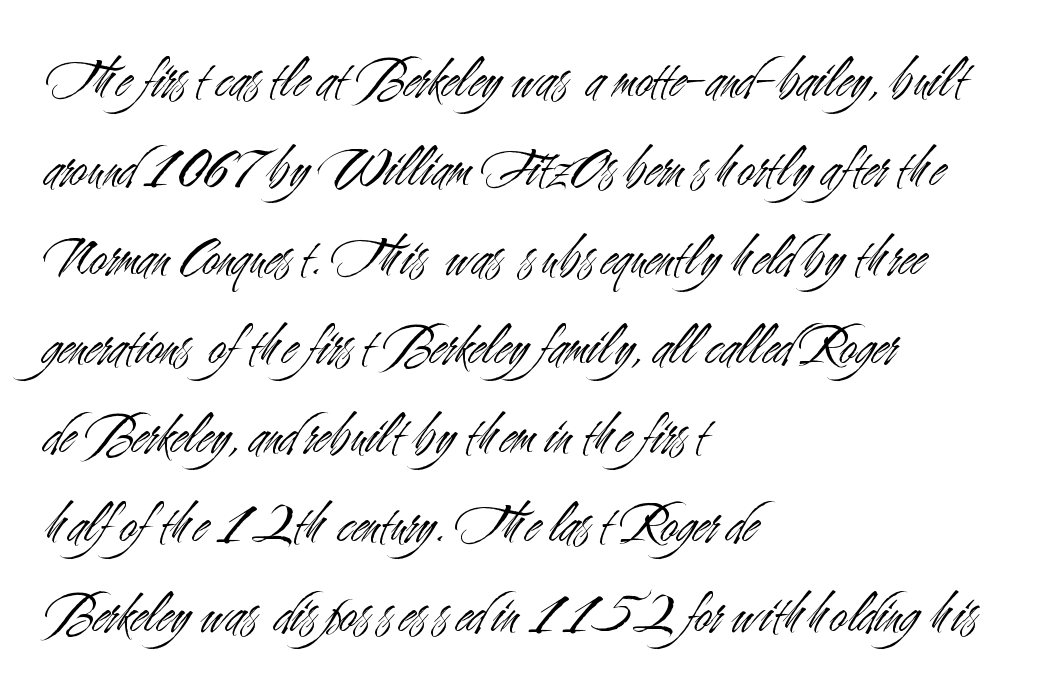
Students, observe: this is what conventionally led text looks like. Character widths vary here, with narrow letters taking less room than wide ones. Has an underline been added? It has not. The weight would be labelled regular, book, light, or lighter still. Horizontal alignment here is leftward, the default for most running prose.
